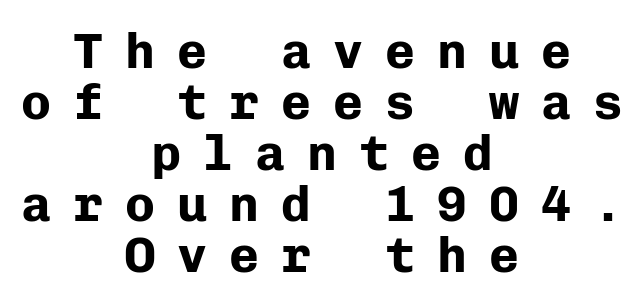
{"serif": "no", "italic": "no", "bold": "yes", "weight": "bold", "width": "normal", "stroke_contrast": "low", "x_height": "medium", "monospaced": "yes", "underline": "no", "align": "center", "line_spacing": "tight", "line_spacing_ratio": 1.02, "letter_spacing": "wide", "letter_spacing_em": 0.44, "glyph_px": 50}
